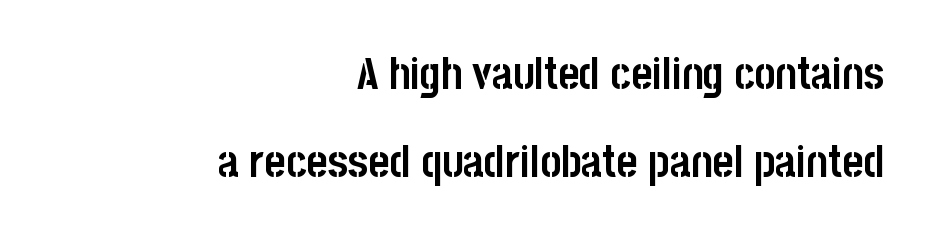
Plain, unruled lines of type. Italic? Not at all — the glyphs are vertical. How are the letters spaced? Ordinarily, with no added tracking. Every letter is thick-stroked: bold, no question. These lines stand farther apart than default settings would place them.
